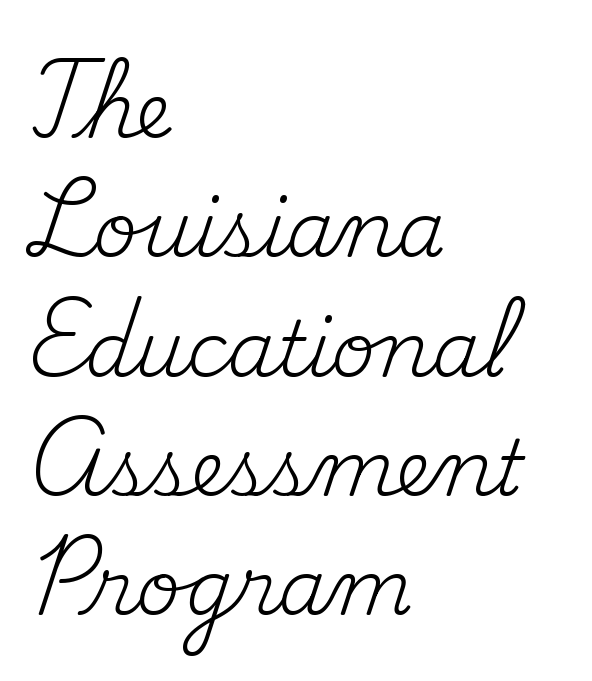
{"serif": "yes", "bold": "no", "weight": "regular", "width": "normal", "stroke_contrast": "medium", "x_height": "small", "monospaced": "no", "underline": "no", "align": "left", "line_spacing": "normal", "line_spacing_ratio": 1.55, "letter_spacing": "normal", "letter_spacing_em": 0.0, "glyph_px": 77}
